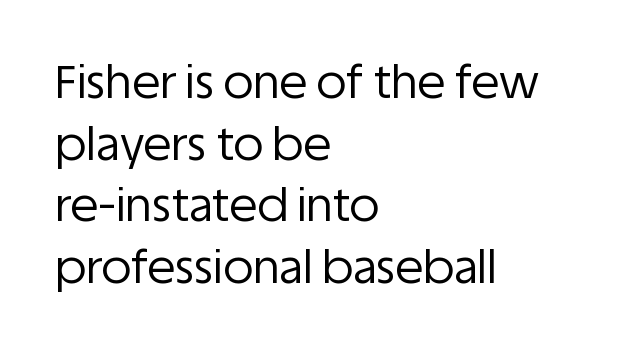
{"serif": "no", "italic": "no", "bold": "no", "weight": "regular", "width": "normal", "stroke_contrast": "low", "x_height": "large", "monospaced": "no", "underline": "no", "align": "left", "line_spacing": "normal", "line_spacing_ratio": 1.34, "letter_spacing": "normal", "letter_spacing_em": 0.0, "glyph_px": 46}
